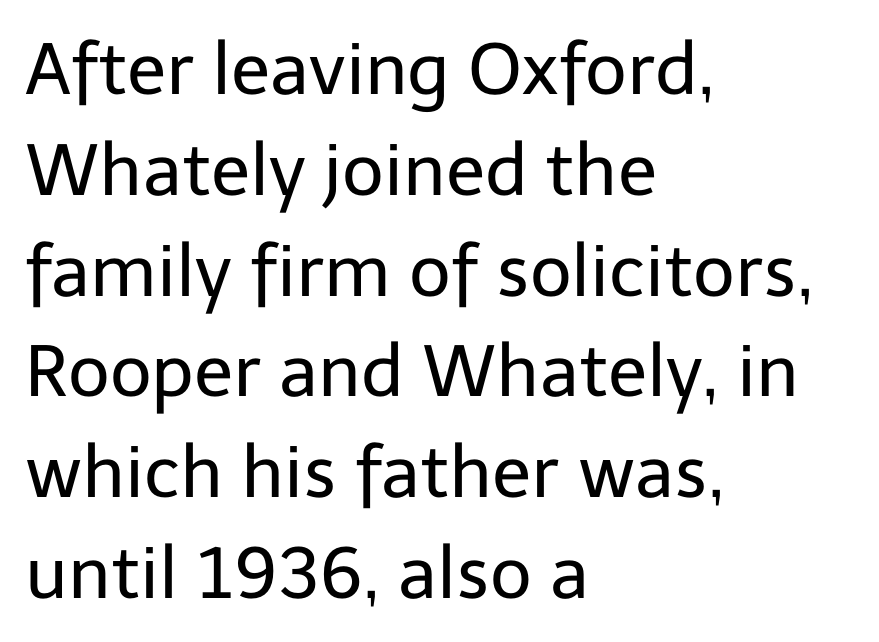
Q: Is the text bold? A: No.
Q: Is the text italic (slanted)? A: No, it is upright.
Q: Is the typeface a serif or a sans-serif typeface? A: Sans-serif.
Q: Is the text underlined? A: No.
Q: How is the paragraph aligned? A: Left-aligned.
Q: Is the spacing between letters normal or unusually wide? A: Normal.
Q: Is the spacing between lines tight, normal or loose? A: Normal.
Q: Width (condensed, normal, or wide)? A: Normal.
Q: Stroke contrast? A: Low.
Q: x-height? A: Medium.
Q: Monospaced? A: No.
